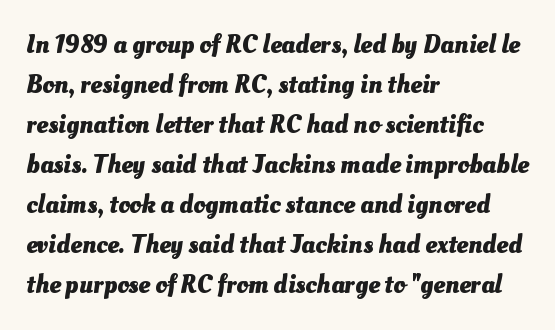
Q: Is the text bold? A: Yes.
Q: Is the text underlined? A: No.
Q: How is the paragraph aligned? A: Left-aligned.
Q: Is the spacing between letters normal or unusually wide? A: Normal.
Q: Is the spacing between lines tight, normal or loose? A: Normal.
